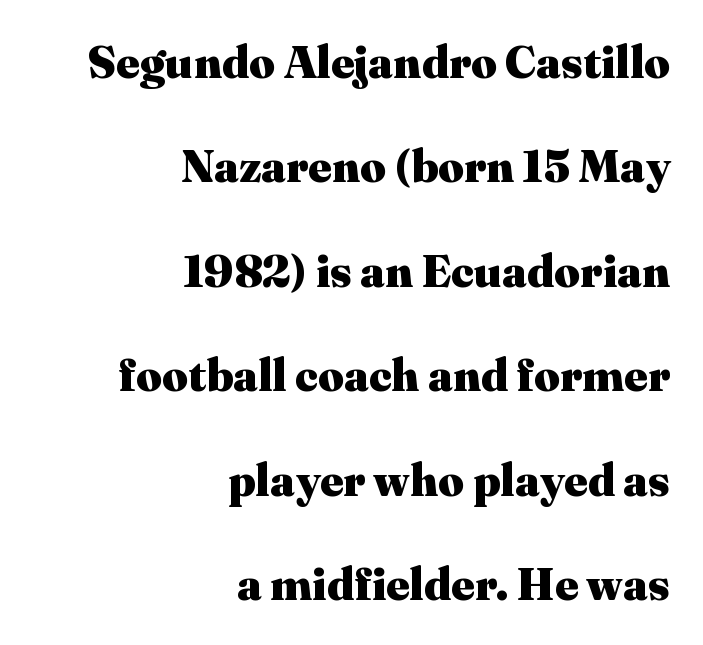
No word sits above an underline. If you measured baseline to baseline, you'd find a long distance. The text block is weighted toward the right margin, trailing off unevenly leftward. The font family rendered here belongs to the serif group. Set as a true bold cut, around the 700 mark.
